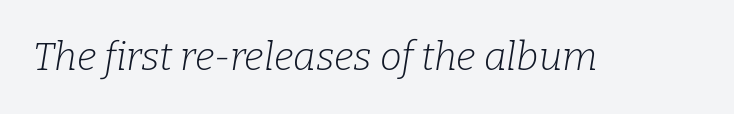
{"serif": "yes", "italic": "yes", "lean": "right", "slant_degrees": 9, "bold": "no", "weight": "light", "width": "normal", "stroke_contrast": "low", "x_height": "medium", "monospaced": "no", "underline": "no", "letter_spacing": "normal", "letter_spacing_em": 0.0, "glyph_px": 39}
